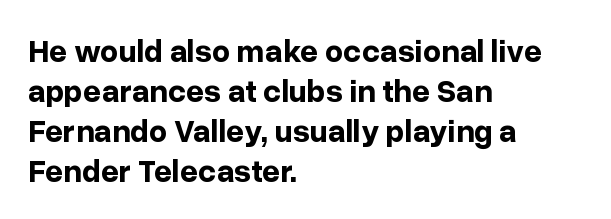
{"serif": "no", "italic": "no", "bold": "yes", "weight": "bold", "width": "normal", "stroke_contrast": "low", "x_height": "medium", "monospaced": "no", "underline": "no", "align": "left", "line_spacing": "normal", "line_spacing_ratio": 1.25, "letter_spacing": "normal", "letter_spacing_em": 0.0, "glyph_px": 32}
